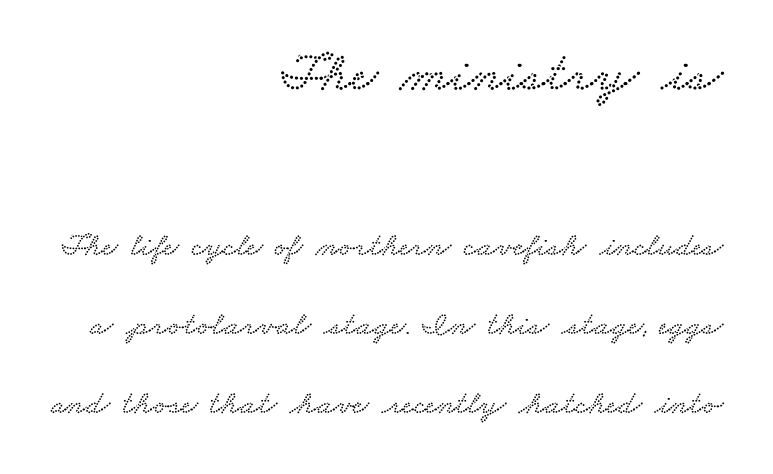
{"serif": "yes", "width": "wide", "stroke_contrast": "low", "x_height": "small", "monospaced": "no", "underline": "no", "align": "right", "line_spacing": "loose", "line_spacing_ratio": 2.39, "letter_spacing": "normal", "letter_spacing_em": 0.0, "larger_block": "first", "size_ratio": 1.73, "glyph_px": 57}
